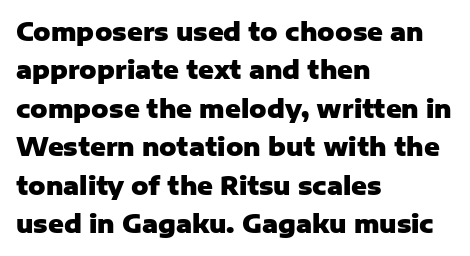
Check the space under the baseline: it is left empty. A classic flush-left, rag-right setting is used for this passage. These lines sit exactly where default settings would place them. Students, note that the glyphs here touch the page at normal intervals. The type sits square on the baseline with zero lean.
